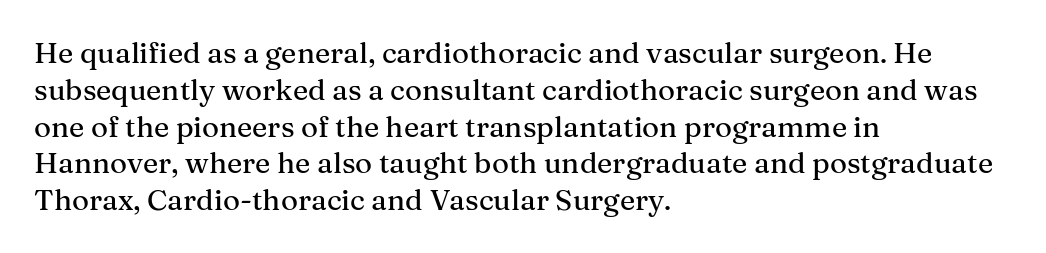
{"serif": "yes", "italic": "no", "width": "normal", "stroke_contrast": "medium", "x_height": "medium", "monospaced": "no", "underline": "no", "align": "left", "line_spacing": "normal", "line_spacing_ratio": 1.27, "letter_spacing": "normal", "letter_spacing_em": 0.0, "glyph_px": 29}
